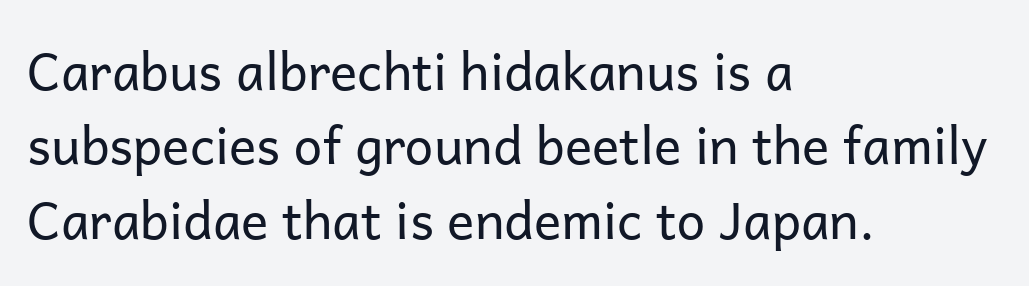
{"serif": "no", "italic": "no", "bold": "no", "weight": "regular", "width": "normal", "stroke_contrast": "low", "x_height": "medium", "monospaced": "no", "underline": "no", "align": "left", "line_spacing": "normal", "line_spacing_ratio": 1.46, "letter_spacing": "normal", "letter_spacing_em": 0.0, "glyph_px": 51}
